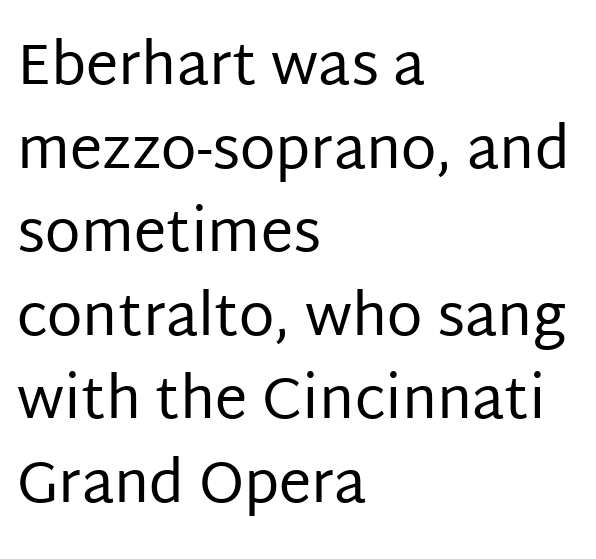
Notice how descenders clear the ascenders below comfortably — that's standard leading. Type without underlining. Style check: upright. A typesetter would call this zero additional tracking. The typesetting does not lean heavy: it is not bold. Which margin do the lines hug? The left one — the right edge is uneven.
